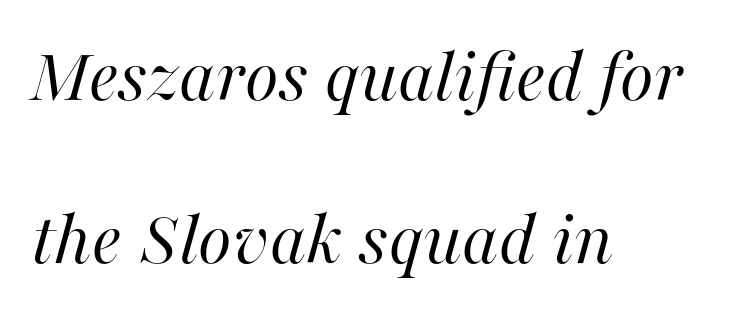
If you drew a ruler down the left edge, every line would touch it. Glance below the letters and you will spot only blank space. One glance says open: line gaps are wider than usual. The face used here is proportionally spaced, like ordinary book or web type.
